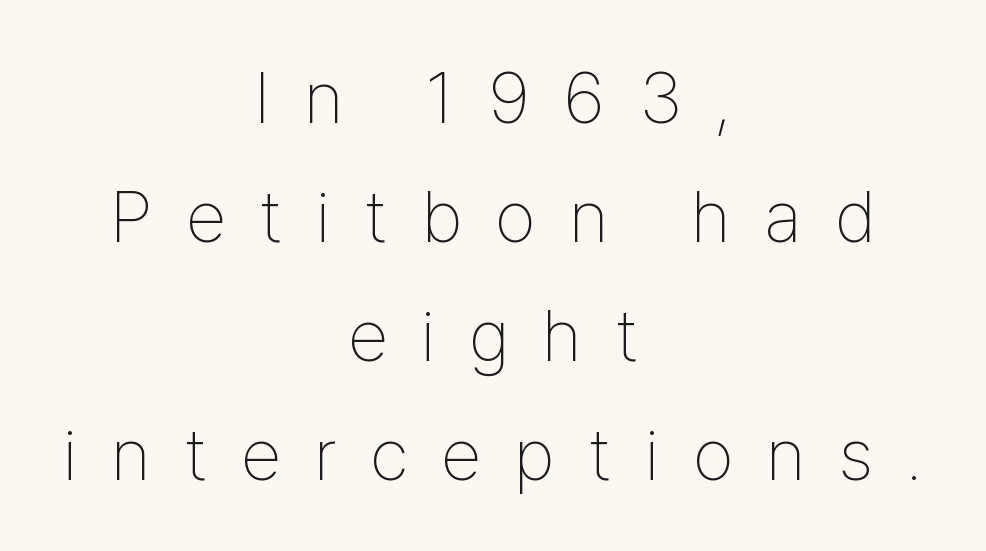
{"serif": "no", "italic": "no", "bold": "no", "weight": "thin", "width": "condensed", "stroke_contrast": "low", "x_height": "medium", "monospaced": "no", "underline": "no", "align": "center", "line_spacing": "normal", "line_spacing_ratio": 1.63, "letter_spacing": "wide", "letter_spacing_em": 0.46, "glyph_px": 73}
